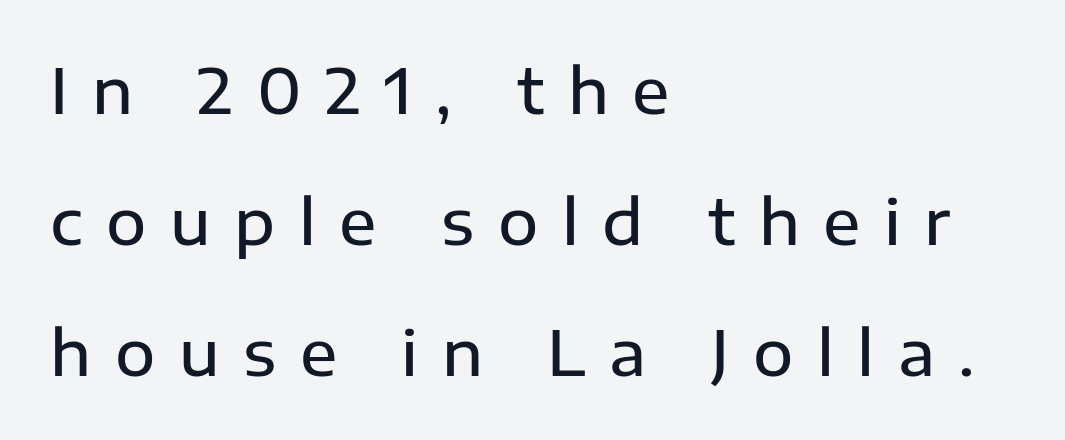
The space between consecutive lines is lavish. Unmarked baselines from the first word to the last. Teacher's note: observe the even left margin — that is flush-left alignment. Is the letter spacing exaggerated? Yes — the characters are pushed far apart. Varying glyph widths throughout — classic text-font behaviour. Heft: intermediate — a semibold.
